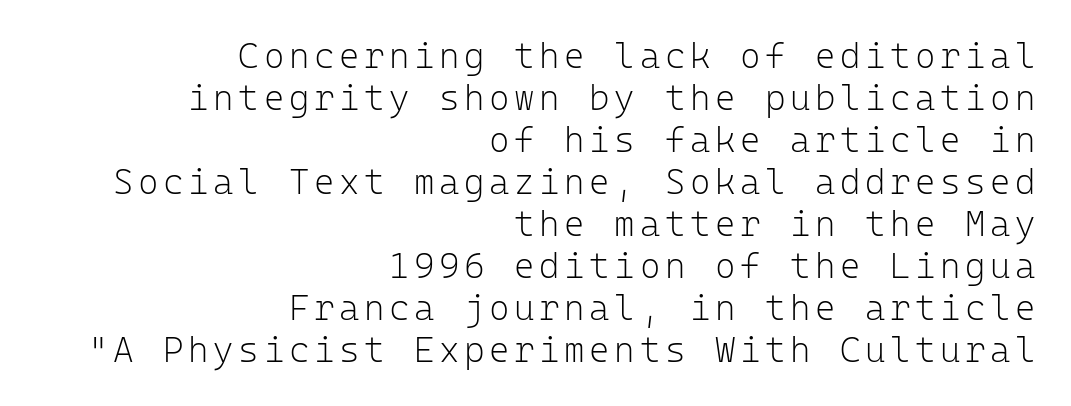
{"serif": "no", "italic": "no", "bold": "no", "weight": "light", "width": "normal", "stroke_contrast": "low", "x_height": "medium", "monospaced": "yes", "underline": "no", "align": "right", "line_spacing_ratio": 1.2, "glyph_px": 35}
